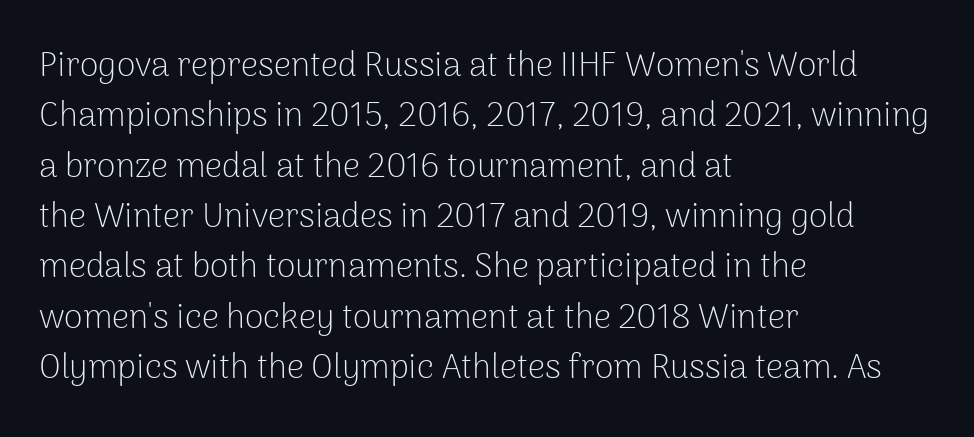
The image shows 34 px light sans-serif type, upright; set left-aligned, normal line spacing (1.48x), normal letter spacing, not underlined; low stroke contrast and a medium x-height.
